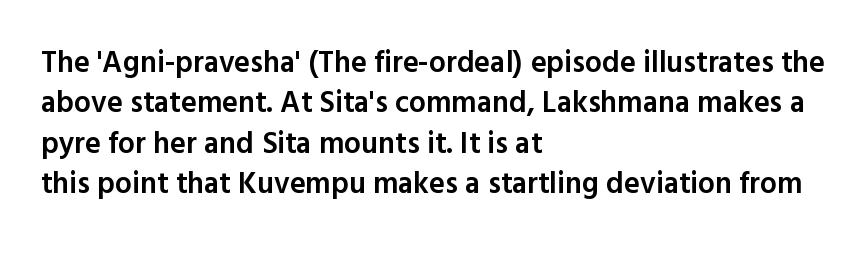
The image shows 30 px semibold sans-serif type, upright; set left-aligned, normal line spacing (1.35x), normal letter spacing, not underlined; a medium x-height.
